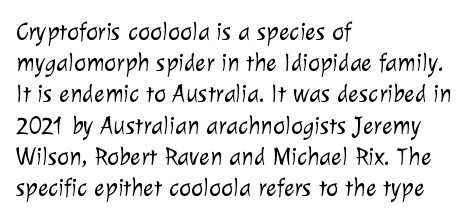
The passage shown is not bold in any degree. Rule under the text: the space is simply empty. Rows of type keep a routine distance in the vertical direction. Short note: letters normally spaced. The lines are quadded left.
